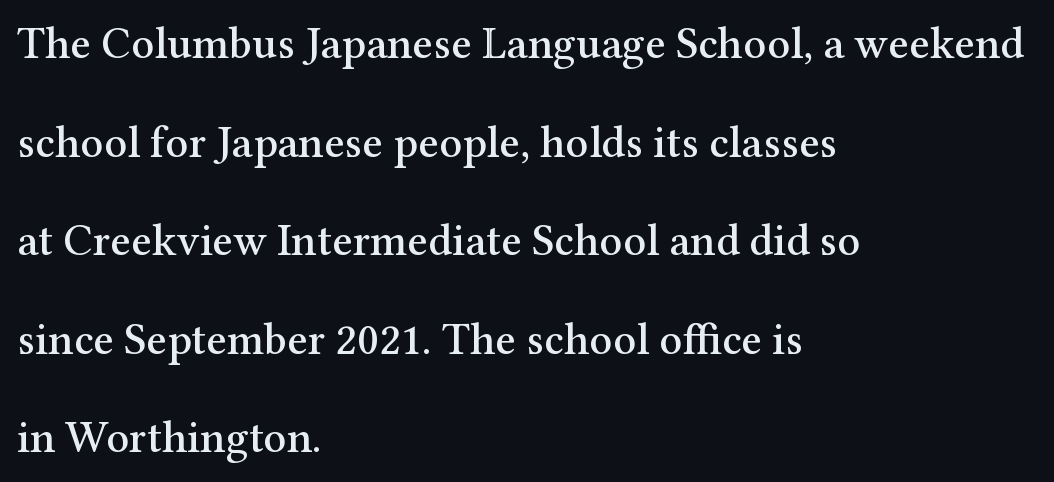
A typesetter would mark this as roman, not italic. The rendering shows small feet on the letterforms — a serif design. The leading is generous, giving the passage an open texture. Each row of text sits above clean, open space. Line starts are locked; line ends wander.
